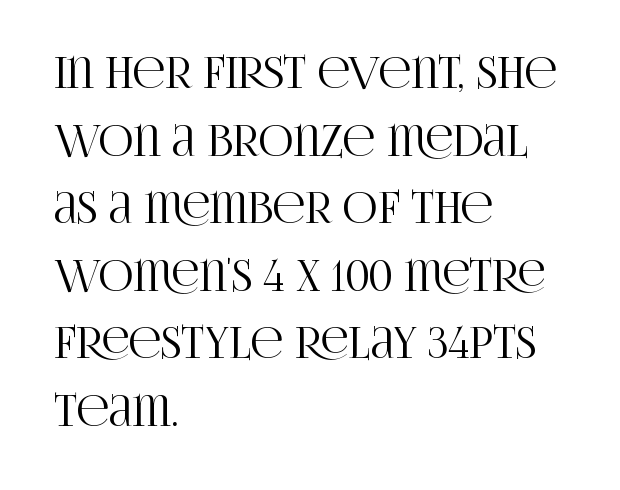
{"serif": "yes", "italic": "no", "width": "condensed", "stroke_contrast": "high", "x_height": "large", "monospaced": "no", "underline": "no", "align": "left", "line_spacing": "normal", "line_spacing_ratio": 1.57, "letter_spacing": "normal", "letter_spacing_em": 0.0, "glyph_px": 43}
